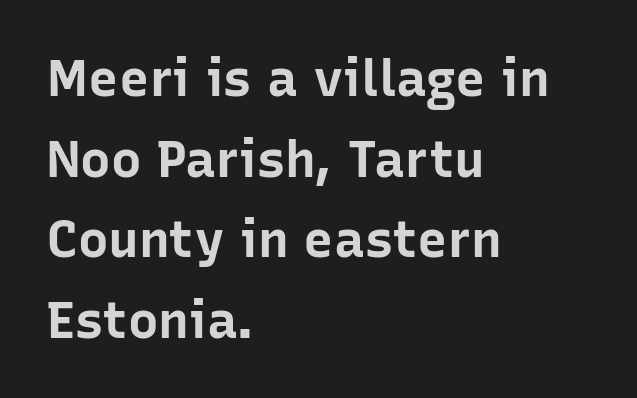
{"serif": "no", "italic": "no", "bold": "yes", "weight": "bold", "width": "normal", "stroke_contrast": "low", "x_height": "medium", "monospaced": "no", "underline": "no", "align": "left", "line_spacing": "normal", "line_spacing_ratio": 1.58, "letter_spacing": "normal", "letter_spacing_em": 0.0, "glyph_px": 51}
